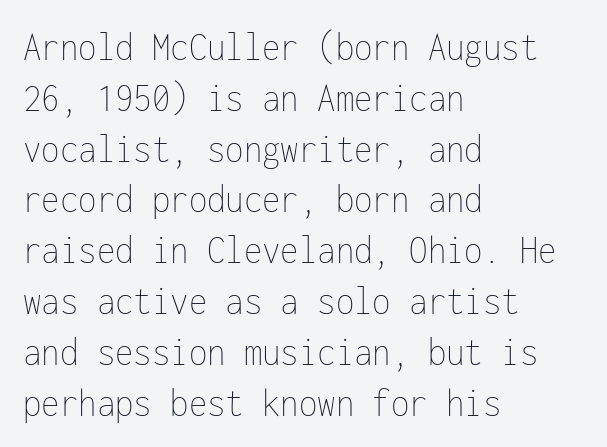
The image shows 42 px thin, condensed type, upright, monospaced; set left-aligned, line spacing 1.21x, normal letter spacing, not underlined; low stroke contrast and a medium x-height.
